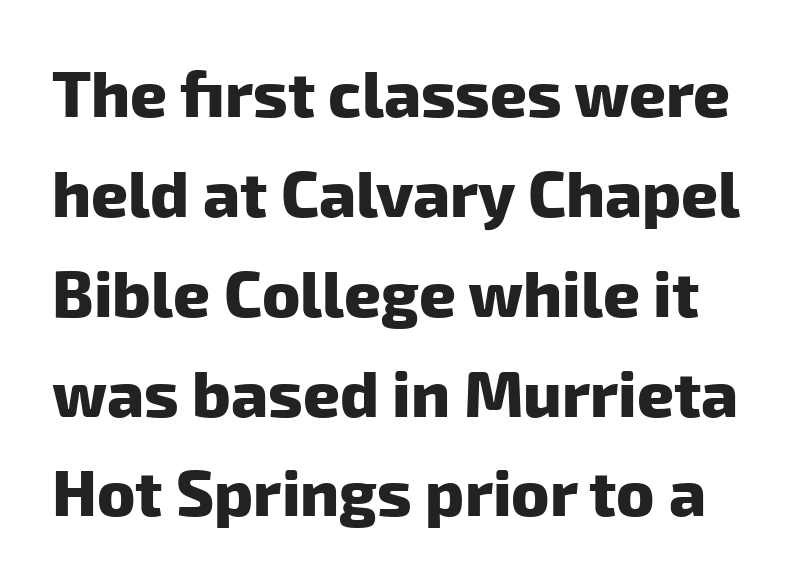
{"serif": "no", "bold": "yes", "weight": "heavy", "width": "normal", "stroke_contrast": "low", "x_height": "medium", "monospaced": "no", "underline": "no", "line_spacing": "normal", "line_spacing_ratio": 1.56, "letter_spacing": "normal", "letter_spacing_em": 0.0, "glyph_px": 64}
